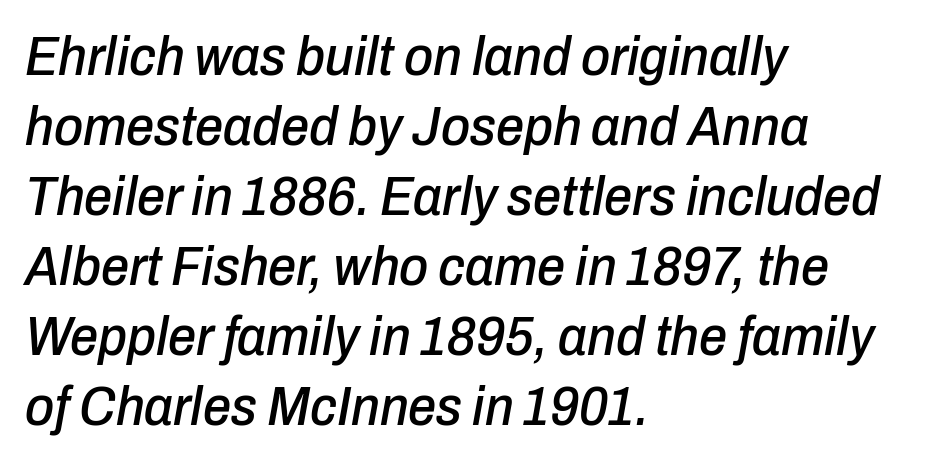
The image shows 56 px condensed type, italic (leaning right); set left-aligned, normal line spacing (1.25x), normal letter spacing, not underlined; low stroke contrast and a medium x-height.
